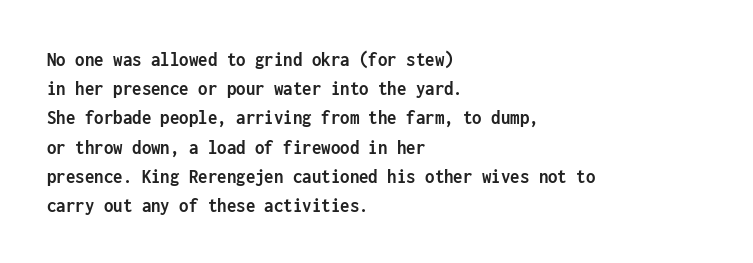
Q: Is the text bold? A: Yes.
Q: Is the text italic (slanted)? A: No, it is upright.
Q: Is the text underlined? A: No.
Q: How is the paragraph aligned? A: Left-aligned.
Q: Is the spacing between letters normal or unusually wide? A: Normal.
Q: Is the spacing between lines tight, normal or loose? A: Normal.
